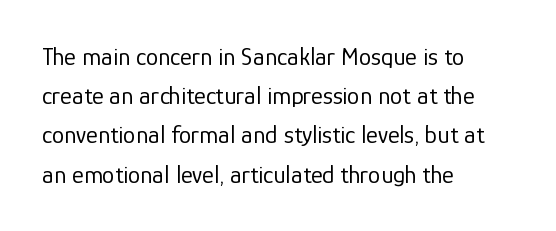
{"italic": "no", "bold": "no", "underline": "no", "align": "left", "line_spacing": "normal", "line_spacing_ratio": 1.57, "letter_spacing": "normal", "letter_spacing_em": 0.0, "glyph_px": 25}
